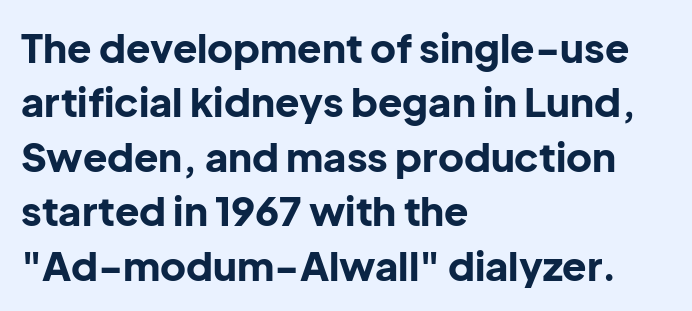
{"serif": "no", "italic": "no", "bold": "yes", "weight": "bold", "width": "normal", "stroke_contrast": "low", "x_height": "medium", "monospaced": "no", "underline": "no", "align": "left", "line_spacing": "normal", "line_spacing_ratio": 1.36, "letter_spacing": "normal", "letter_spacing_em": 0.0, "glyph_px": 40}
